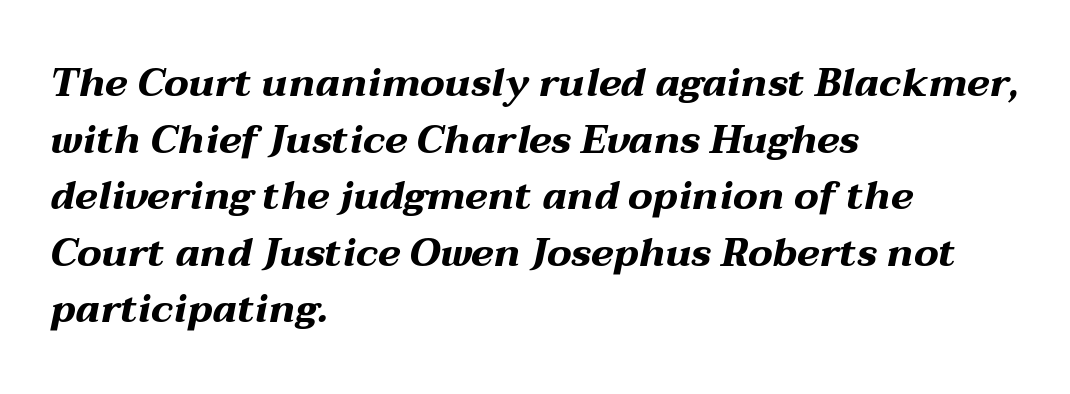
Q: Is the text bold? A: Yes.
Q: Is the text italic (slanted)? A: Yes, it leans right by about 12 degrees.
Q: Is the text underlined? A: No.
Q: How is the paragraph aligned? A: Left-aligned.
Q: Is the spacing between letters normal or unusually wide? A: Normal.
Q: Is the spacing between lines tight, normal or loose? A: Normal.
Q: Width (condensed, normal, or wide)? A: Wide.
Q: Stroke contrast? A: Medium.
Q: x-height? A: Medium.
Q: Monospaced? A: No.
